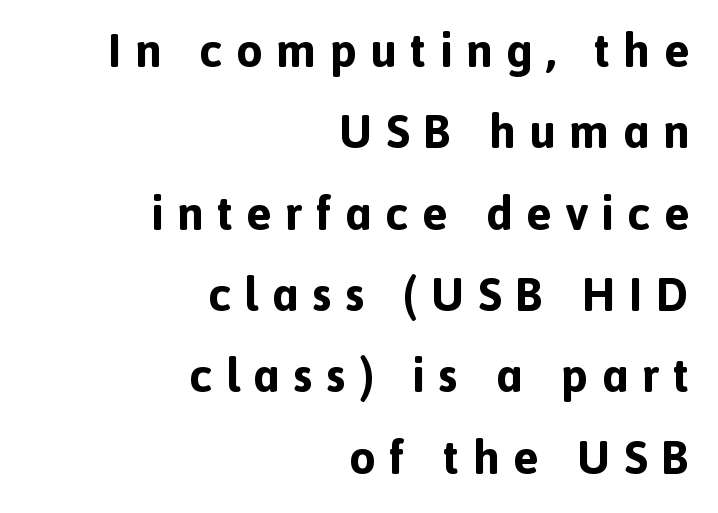
Notice how the passage keeps a crisp vertical edge on the right only. Posture: upright roman. Do the characters align in a grid? No, the font is proportional. Heavy-handed strokes throughout: this text is bold. The glyphs in this specimen are sans serif. Each word looks stretched out because of the extra space between its letters.
